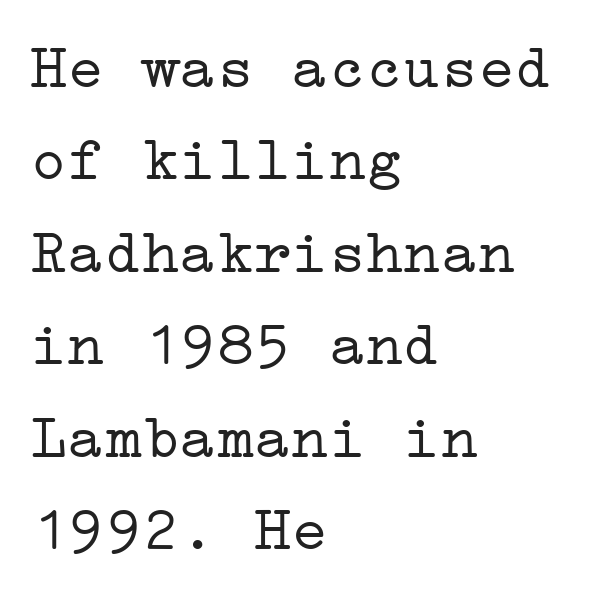
The specimen reads as upright at a glance. No word sits above an underline. Is the stroke heavy? The answer is a plain regular-or-lighter. The rendering anchors every line to the left-hand side. The letters carry serifs — small finishing strokes at the ends of their stems. This sample uses plain, unmodified letter spacing.
